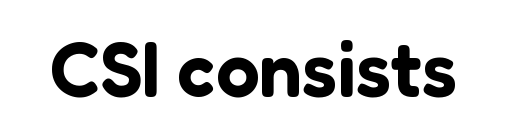
The image shows 77 px sans-serif type, upright; set normal letter spacing, not underlined; low stroke contrast and a medium x-height.
